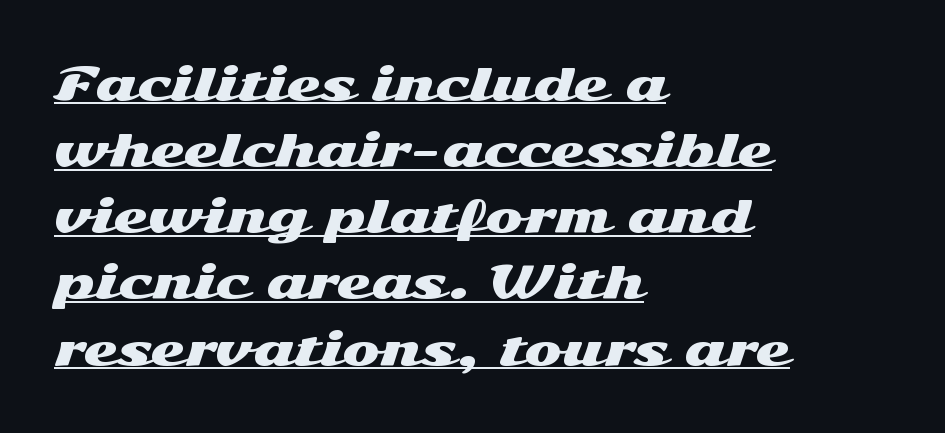
{"serif": "no", "width": "wide", "stroke_contrast": "medium", "x_height": "medium", "monospaced": "no", "underline": "yes", "align": "left", "line_spacing": "normal", "line_spacing_ratio": 1.47, "letter_spacing": "normal", "letter_spacing_em": 0.0, "glyph_px": 45}
